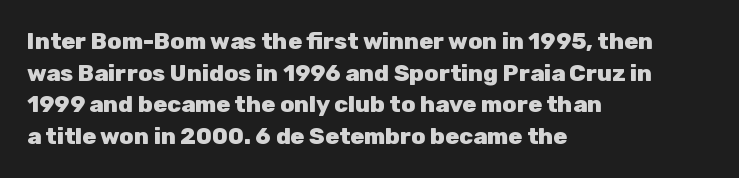
Q: Is the text bold? A: Yes.
Q: Is the text italic (slanted)? A: No, it is upright.
Q: Is the text underlined? A: No.
Q: How is the paragraph aligned? A: Left-aligned.
Q: Is the spacing between letters normal or unusually wide? A: Normal.
Q: Is the spacing between lines tight, normal or loose? A: Normal.
